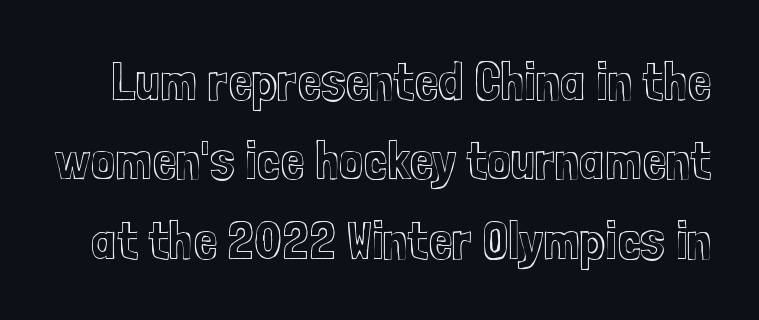
{"italic": "no", "width": "condensed", "x_height": "medium", "monospaced": "no", "underline": "no", "line_spacing": "normal", "line_spacing_ratio": 1.47, "letter_spacing": "normal", "letter_spacing_em": 0.0, "glyph_px": 54}
